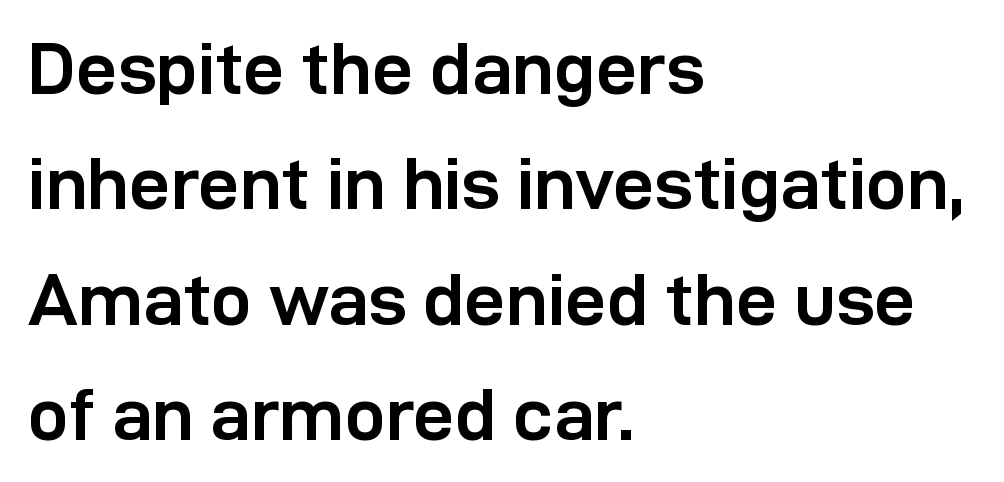
Q: Is the text bold? A: Yes.
Q: Is the text italic (slanted)? A: No, it is upright.
Q: Is the typeface a serif or a sans-serif typeface? A: Sans-serif.
Q: Is the text underlined? A: No.
Q: How is the paragraph aligned? A: Left-aligned.
Q: Is the spacing between letters normal or unusually wide? A: Normal.
Q: Is the spacing between lines tight, normal or loose? A: Normal.
Q: Width (condensed, normal, or wide)? A: Normal.
Q: Stroke contrast? A: Low.
Q: x-height? A: Medium.
Q: Monospaced? A: No.
